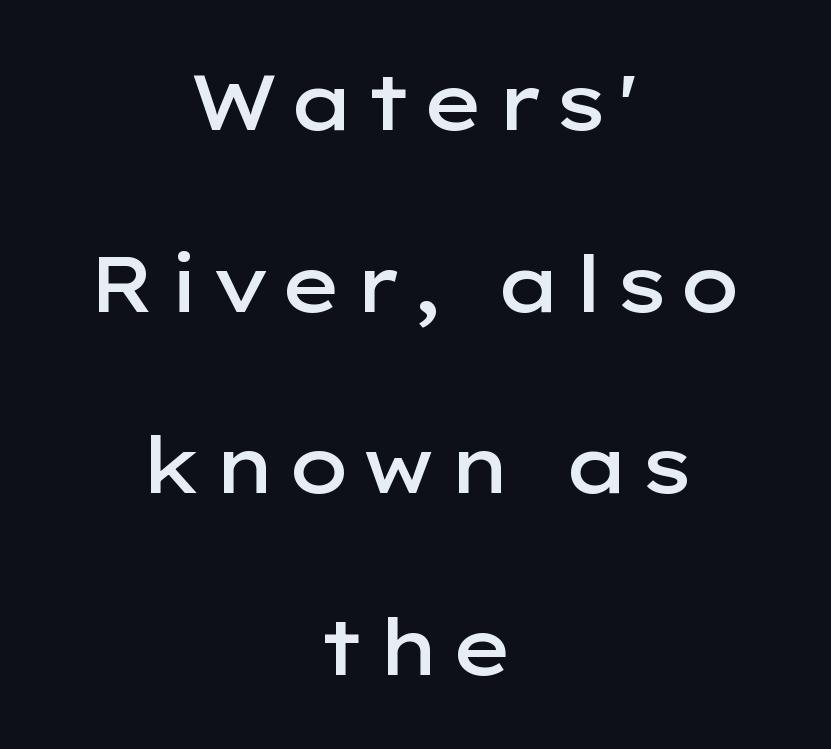
The strip under each line holds only bare page. I'd call this a sans setting — the letters go barefoot. Typeset on center — no edge is straight. Character widths vary here, with narrow letters taking less room than wide ones.
